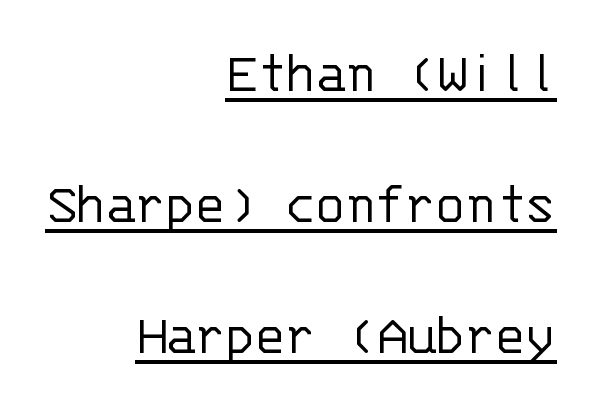
The image shows 61 px light sans-serif type, upright, monospaced; set right-aligned, loose line spacing (2.15x), normal letter spacing, underlined; low stroke contrast and a large x-height.
